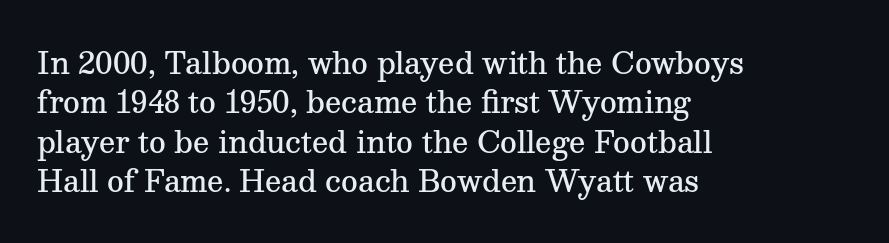
Left-aligned paragraph, ragged on the right. Posture: upright roman. No extra tracking has been applied to these lines. A bit beefed up — I'd call it semibold rather than bold.
